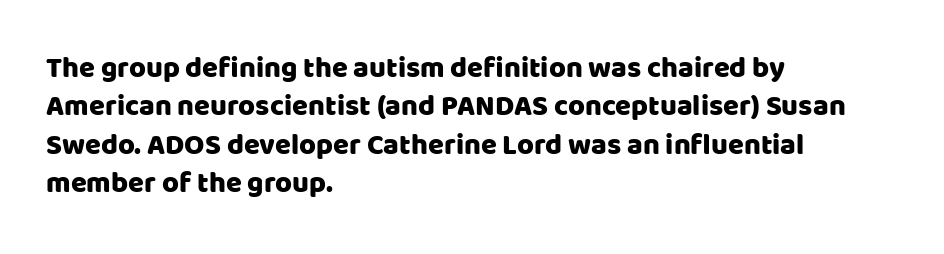
A student would call this left alignment; a typographer would say flush left, rag right. Regarding leading, the lines here are spaced in the standard way. Here the glyphs are tracked normally, forming tight word shapes. Nobody drew a line under any word here. Letterform terminals end flat and unadorned throughout the passage.
